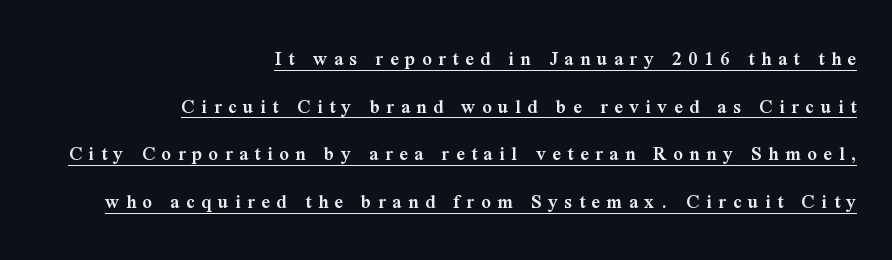
The lines are spread far apart with generous leading. Each word looks stretched out because of the extra space between its letters. Notice how a bar underscores the lettering throughout. Ordinary non-slanted type is in use. The paragraph shown leans on its right margin.
